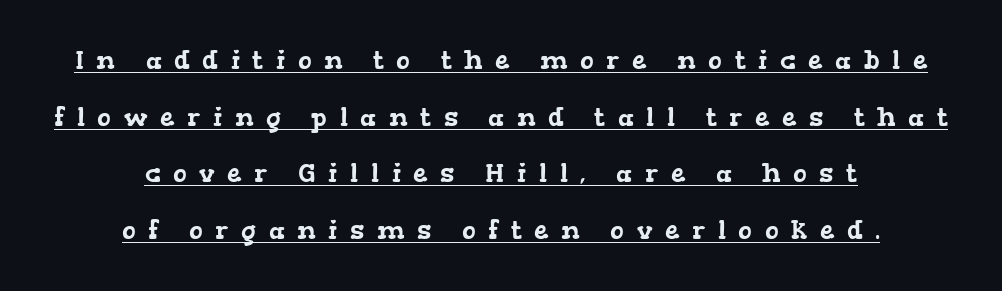
Q: Is the text underlined? A: Yes.
Q: How is the paragraph aligned? A: Centered.
Q: Is the spacing between letters normal or unusually wide? A: Unusually wide.
Q: Is the spacing between lines tight, normal or loose? A: Loose.
